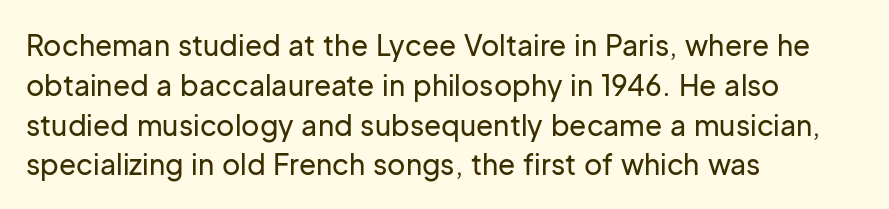
Q: Is the text italic (slanted)? A: No, it is upright.
Q: Is the typeface a serif or a sans-serif typeface? A: Sans-serif.
Q: Is the text underlined? A: No.
Q: How is the paragraph aligned? A: Left-aligned.
Q: Is the spacing between letters normal or unusually wide? A: Normal.
Q: Is the spacing between lines tight, normal or loose? A: Normal.
Q: Width (condensed, normal, or wide)? A: Normal.
Q: Stroke contrast? A: Low.
Q: x-height? A: Medium.
Q: Monospaced? A: No.
